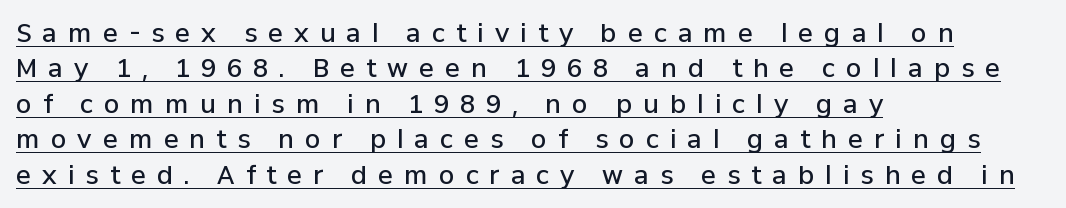
The rendering uses a semibold face; strokes are thickened but not to full bold. Does the leading feel generous? No, just average. Glyph-to-glyph distance is far greater than everyday printed text. Ascenders rise straight up at ninety degrees.
